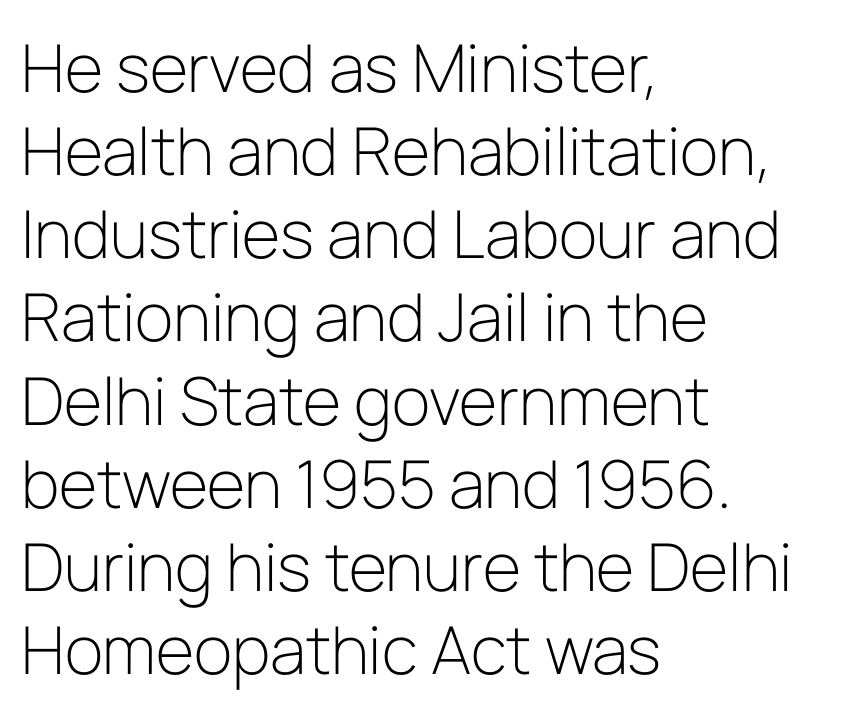
Q: Is the text bold? A: No.
Q: Is the text italic (slanted)? A: No, it is upright.
Q: Is the typeface a serif or a sans-serif typeface? A: Sans-serif.
Q: Is the text underlined? A: No.
Q: How is the paragraph aligned? A: Left-aligned.
Q: Is the spacing between letters normal or unusually wide? A: Normal.
Q: Is the spacing between lines tight, normal or loose? A: Normal.
Q: Width (condensed, normal, or wide)? A: Normal.
Q: Stroke contrast? A: Low.
Q: x-height? A: Medium.
Q: Monospaced? A: No.
